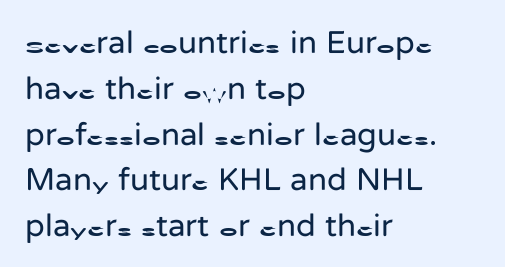
{"serif": "no", "italic": "no", "bold": "no", "weight": "regular", "width": "normal", "stroke_contrast": "low", "x_height": "medium", "monospaced": "no", "underline": "no", "align": "left", "line_spacing": "normal", "line_spacing_ratio": 1.43, "letter_spacing": "normal", "letter_spacing_em": 0.0, "glyph_px": 32}
